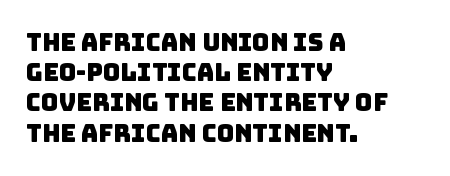
The image shows 24 px text type; set left-aligned, normal line spacing (1.26x), normal letter spacing, not underlined.
